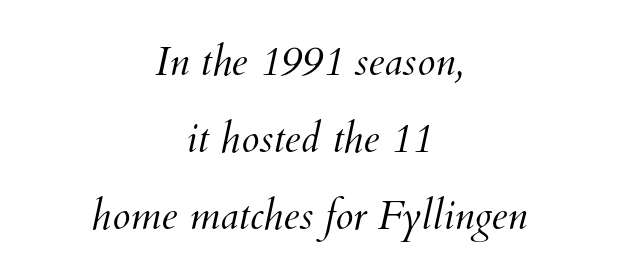
If you folded the block vertically in half, each line would mirror itself in length. Caption: standard tracking, unaltered. The letters advance in unequal steps, a hallmark of proportional type. Check the space under the baseline: it is left empty.
